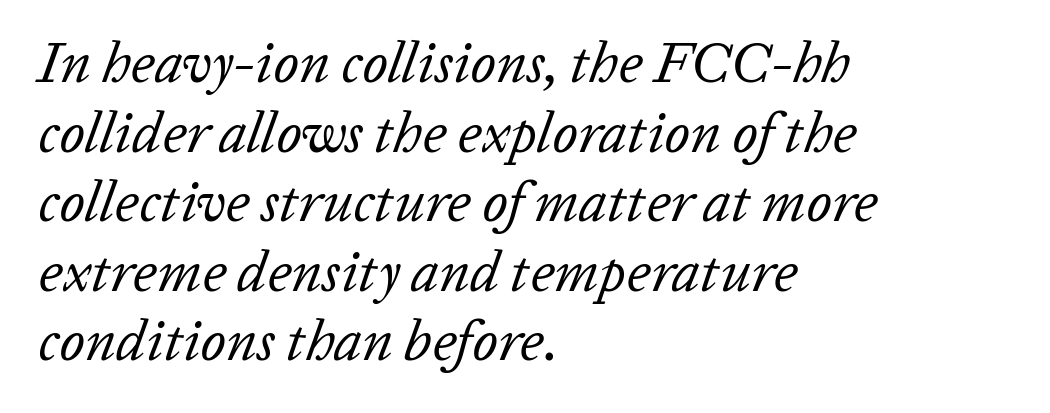
The image shows 57 px regular-weight type, italic (leaning right); set left-aligned, line spacing 1.22x, normal letter spacing, not underlined; low stroke contrast and a medium x-height.
